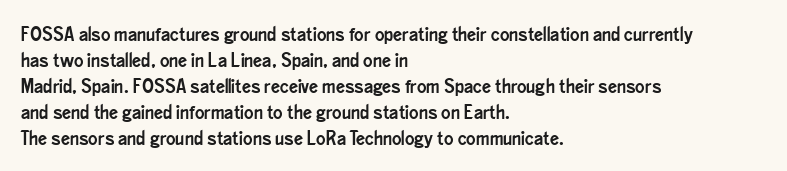
The letterforms sit shoulder to shoulder at normal distance. The lines in this sample share a left origin and differ only in where they stop. Lines of text with bare space underneath. This sample keeps an unexceptional amount of space between lines. Upright lettering throughout.
